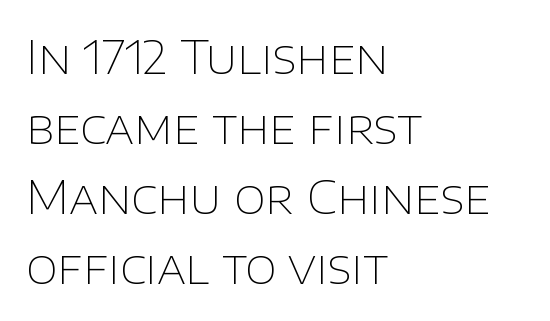
The image shows 46 px thin sans-serif type, upright; set left-aligned, normal line spacing (1.52x), normal letter spacing, not underlined; low stroke contrast and a large x-height.
